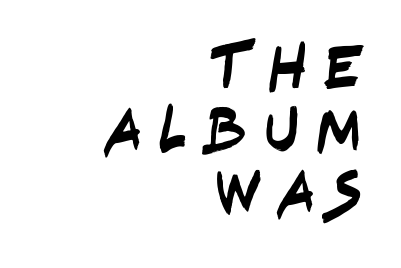
{"serif": "no", "width": "condensed", "stroke_contrast": "low", "x_height": "large", "monospaced": "no", "underline": "no", "align": "right", "line_spacing": "tight", "line_spacing_ratio": 0.97, "letter_spacing": "wide", "letter_spacing_em": 0.24, "glyph_px": 64}
